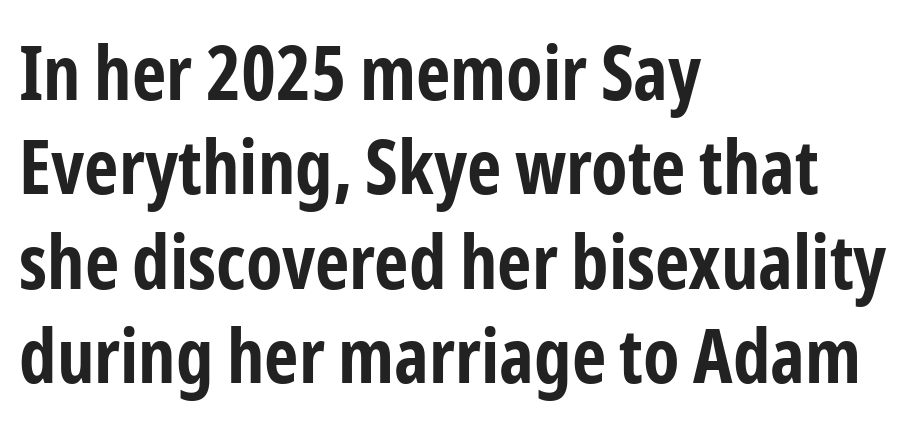
Q: Is the text bold? A: Yes.
Q: Is the text italic (slanted)? A: No, it is upright.
Q: Is the typeface a serif or a sans-serif typeface? A: Sans-serif.
Q: Is the text underlined? A: No.
Q: How is the paragraph aligned? A: Left-aligned.
Q: Is the spacing between letters normal or unusually wide? A: Normal.
Q: Is the spacing between lines tight, normal or loose? A: Normal.
Q: Width (condensed, normal, or wide)? A: Condensed.
Q: Stroke contrast? A: Low.
Q: x-height? A: Medium.
Q: Monospaced? A: No.
